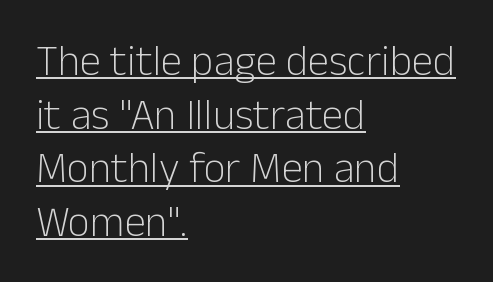
The image shows 43 px light sans-serif type, upright; set left-aligned, normal line spacing (1.25x), normal letter spacing, underlined; low stroke contrast and a medium x-height.
